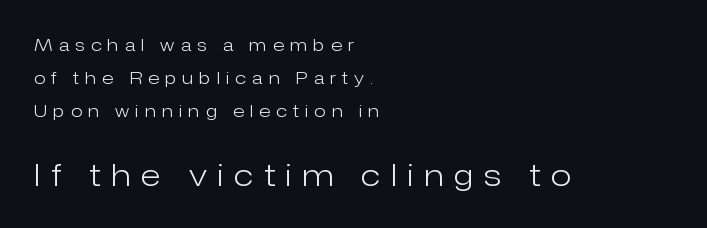
The image shows 30 px light sans-serif type, upright; set left-aligned, loose line spacing (1.94x), unusually wide letter spacing (+0.36 em), not underlined; the second (bottom) block is 1.76x larger; low stroke contrast and a medium x-height.
